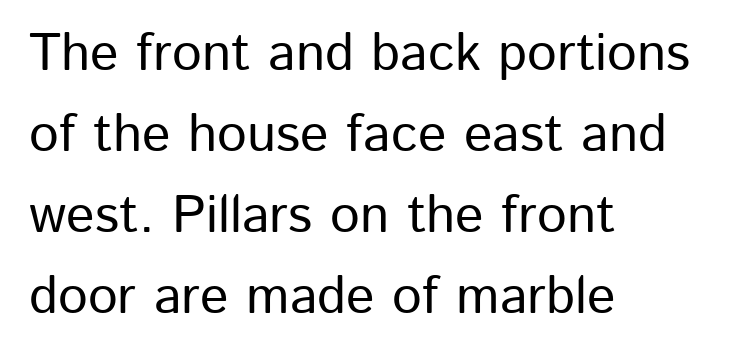
Underlining? Definitely not there. The letters carry no serifs — their stems end cleanly without finishing strokes. The setting favours the left margin, as ordinary paragraphs usually do. Whoever set this chose a conventional vertical rhythm. Notice how the stems are strictly vertical — no italics here.
